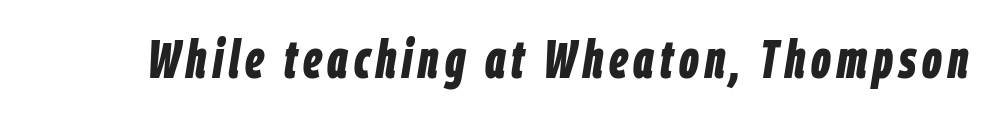
The passage shown leans; its letterforms are oblique. Students, this is bold: see how much ink each stroke carries. These lines are rendered in a variable-pitch font. Nobody drew a line under any word here.
